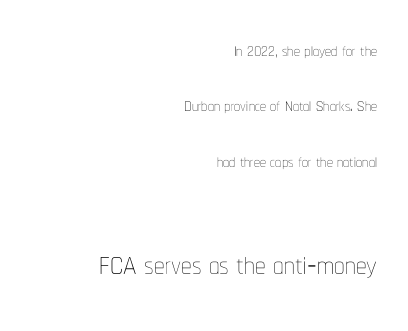
{"italic": "no", "bold": "no", "weight": "thin", "width": "condensed", "stroke_contrast": "low", "x_height": "medium", "monospaced": "no", "underline": "no", "align": "right", "line_spacing": "loose", "line_spacing_ratio": 2.31, "letter_spacing": "normal", "letter_spacing_em": 0.0, "larger_block": "second", "size_ratio": 1.75, "glyph_px": 42}
